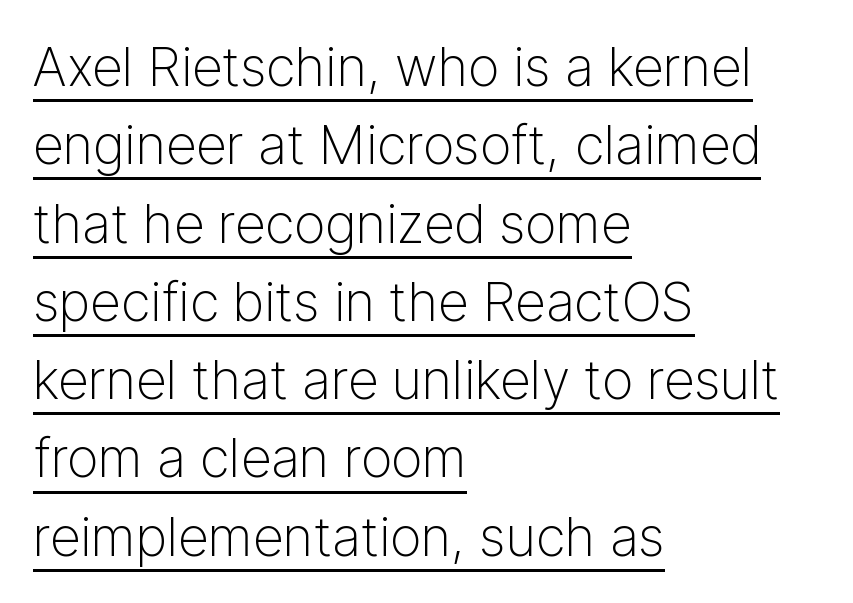
{"serif": "no", "italic": "no", "bold": "no", "weight": "light", "width": "normal", "stroke_contrast": "low", "x_height": "medium", "monospaced": "no", "underline": "yes", "align": "left", "line_spacing": "normal", "line_spacing_ratio": 1.45, "letter_spacing": "normal", "letter_spacing_em": 0.0, "glyph_px": 54}
